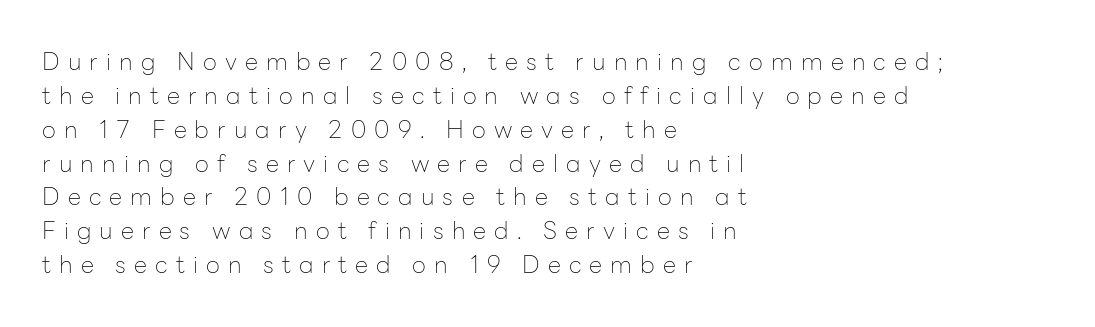
All the whitespace from short lines collects on the right. Check under the words: just untouched page. Tracking value appears strongly positive — letters spread wide. Bold? No — there's no thickening of the strokes.
